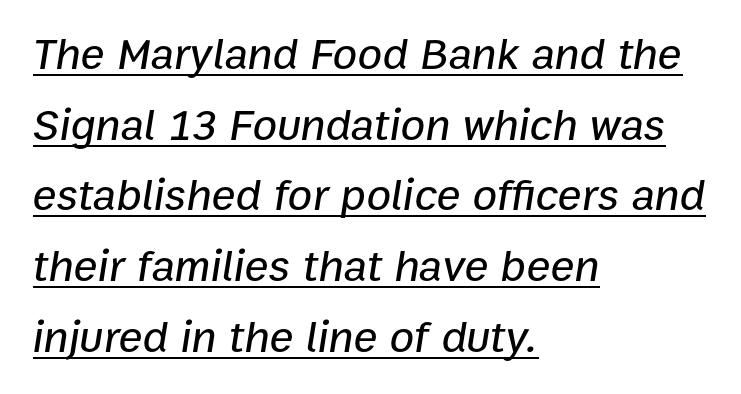
{"italic": "yes", "lean": "right", "slant_degrees": 9, "width": "normal", "stroke_contrast": "low", "x_height": "medium", "monospaced": "no", "underline": "yes", "align": "left", "line_spacing": "normal", "line_spacing_ratio": 1.57, "letter_spacing": "normal", "letter_spacing_em": 0.0, "glyph_px": 45}
